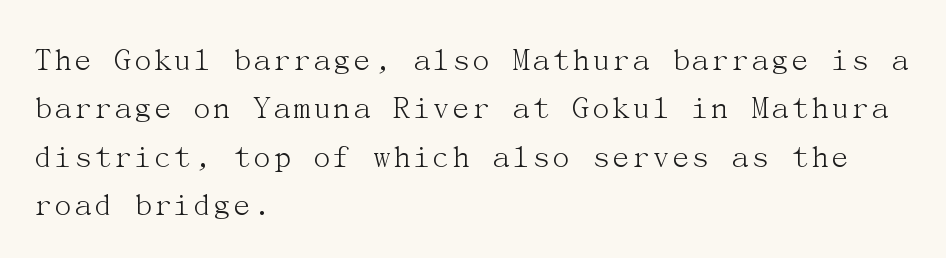
If you measured baseline to baseline, you'd find a middling distance. The font family rendered here belongs to the serif group. Designer's note — italics off, roman on. There is no visible air inserted between adjacent glyphs. No chunkiness to these letters — they're not bold. Every row of glyphs begins at an identical x-position on the left.
